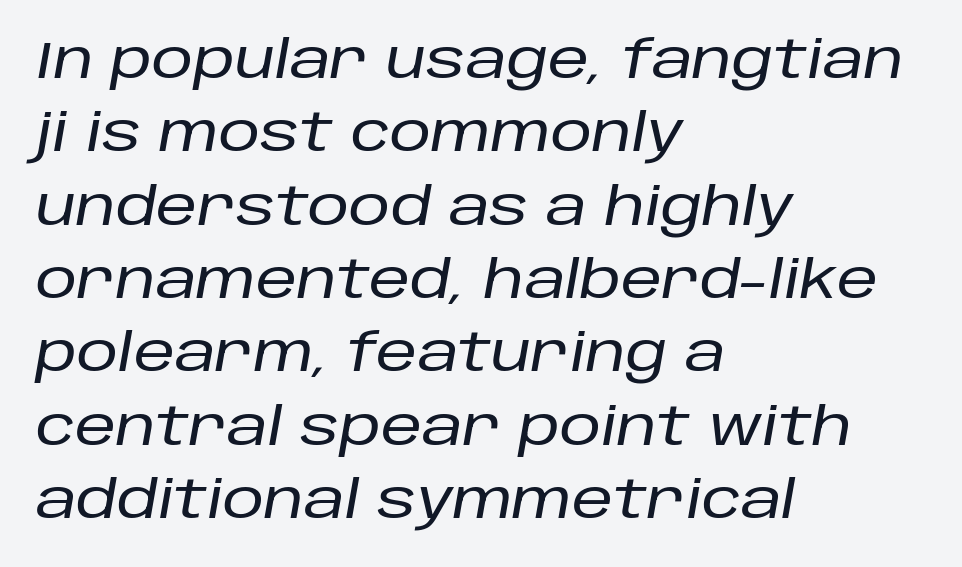
{"italic": "yes", "lean": "right", "slant_degrees": 10, "width": "normal", "stroke_contrast": "low", "x_height": "large", "monospaced": "no", "underline": "no", "align": "left", "line_spacing": "normal", "line_spacing_ratio": 1.41, "letter_spacing": "normal", "letter_spacing_em": 0.0, "glyph_px": 52}
